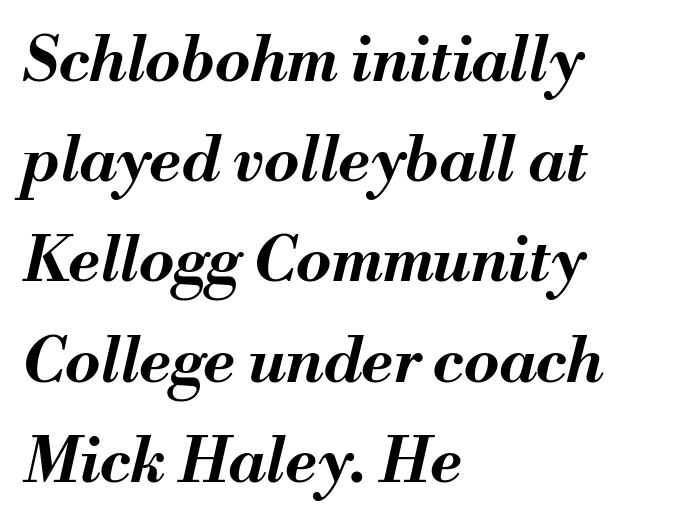
{"italic": "yes", "lean": "right", "slant_degrees": 13, "bold": "yes", "weight": "bold", "width": "normal", "stroke_contrast": "medium", "x_height": "small", "monospaced": "no", "underline": "no", "align": "left", "line_spacing": "normal", "line_spacing_ratio": 1.59, "letter_spacing": "normal", "letter_spacing_em": 0.0, "glyph_px": 63}
